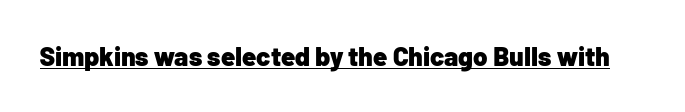
No extra tracking has been applied to these lines. Glance below the letters and you will spot a drawn line. Quick note: not italic, upright. The letters are bold, with thick, heavy strokes.
